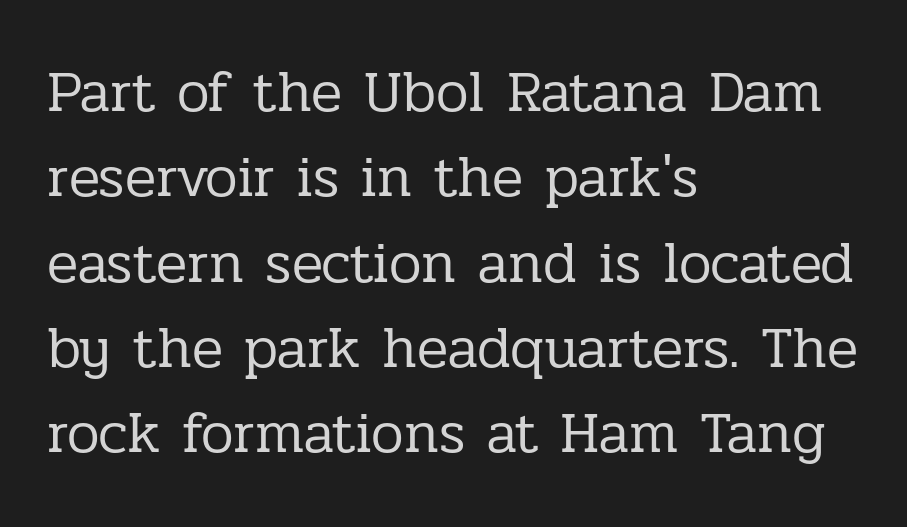
A roman cut, with each character standing at attention. This sample uses plain, unmodified letter spacing. Little horizontal feet cap the strokes, marking this as serif type. The passage is arranged the way most books set body copy — flush left. Do the characters align in a grid? No, the font is proportional. A clean baseline with only descenders dipping below it.
